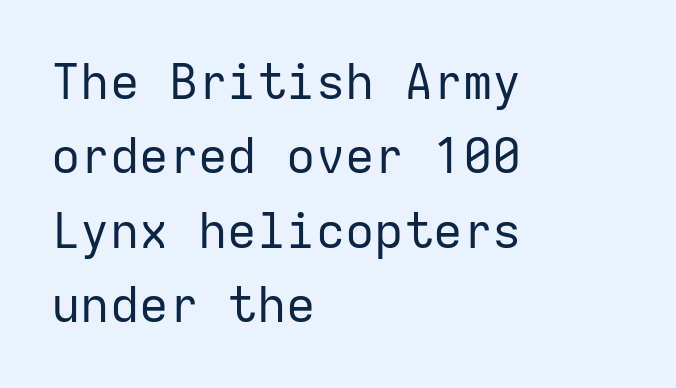
{"serif": "no", "italic": "no", "bold": "no", "weight": "regular", "width": "normal", "stroke_contrast": "low", "x_height": "medium", "monospaced": "yes", "underline": "no", "align": "left", "line_spacing": "normal", "line_spacing_ratio": 1.52, "letter_spacing": "normal", "letter_spacing_em": 0.0, "glyph_px": 49}
